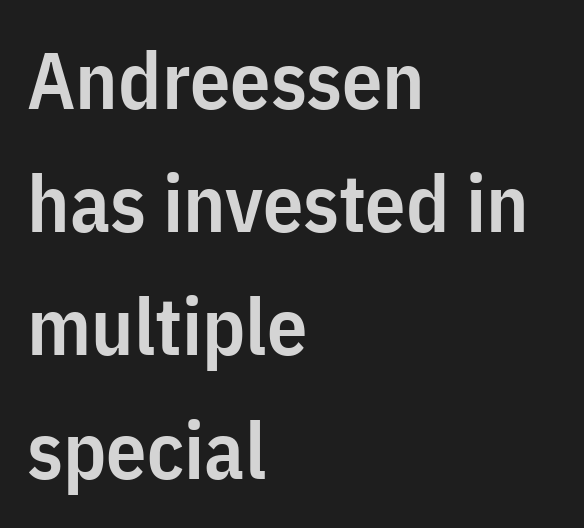
The image shows 80 px semibold, condensed sans-serif type, upright; set left-aligned, normal line spacing (1.54x), normal letter spacing, not underlined; low stroke contrast and a medium x-height.
